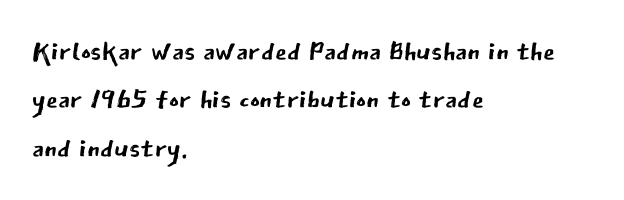
The lines in this sample share a left origin and differ only in where they stop. Counters stay open thanks to moderate or lighter strokes. Examine the stroke ends and you'll find no serifs. Caption: standard tracking, unaltered. The space beneath each line is pristine and unruled.
